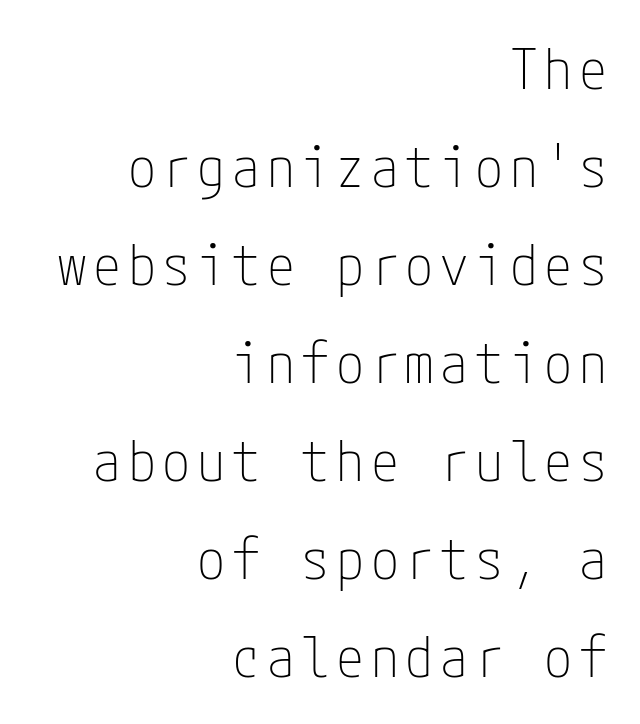
The image shows 56 px thin, condensed sans-serif type, upright; set right-aligned, line spacing 1.75x, not underlined; low stroke contrast and a medium x-height.
